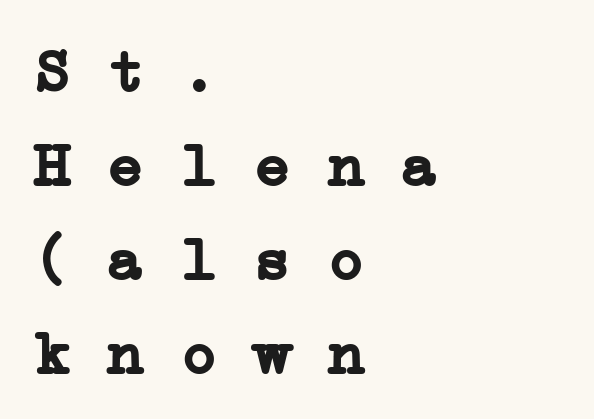
This rendering uses left alignment, leaving the right contour irregular. This sample uses plain, unmodified letter spacing. Old-style or modern, the face here clearly has serifs. Strokes here are thick enough to call this a true bold. Is this a fixed-width face? Yes — each glyph sits in an identical cell.
